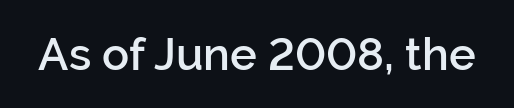
Q: Is the text bold? A: Semi-bold.
Q: Is the text italic (slanted)? A: No, it is upright.
Q: Is the typeface a serif or a sans-serif typeface? A: Sans-serif.
Q: Is the text underlined? A: No.
Q: Is the spacing between letters normal or unusually wide? A: Normal.
Q: Width (condensed, normal, or wide)? A: Normal.
Q: Stroke contrast? A: Low.
Q: x-height? A: Medium.
Q: Monospaced? A: No.
